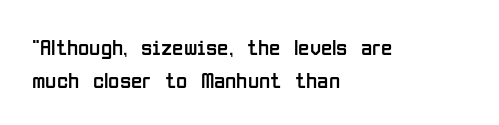
Honestly, the row spacing looks completely unremarkable. Caption: face not bold, strokes unweighted. Posture: vertical. This rendering features lettering with no underline. The setting favours the left margin, as ordinary paragraphs usually do.
